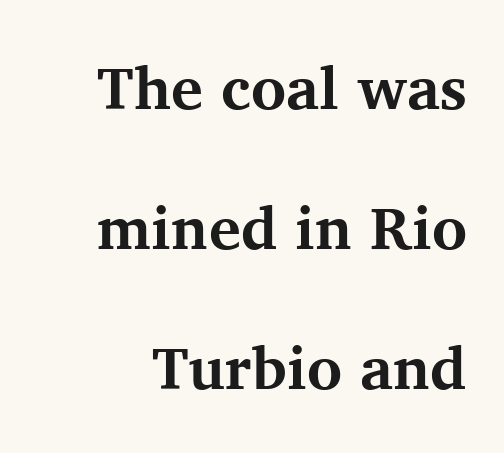
{"serif": "yes", "italic": "no", "bold": "yes", "weight": "bold", "width": "normal", "stroke_contrast": "medium", "x_height": "medium", "monospaced": "no", "underline": "no", "line_spacing": "loose", "line_spacing_ratio": 2.33, "letter_spacing": "normal", "letter_spacing_em": 0.0, "glyph_px": 60}
